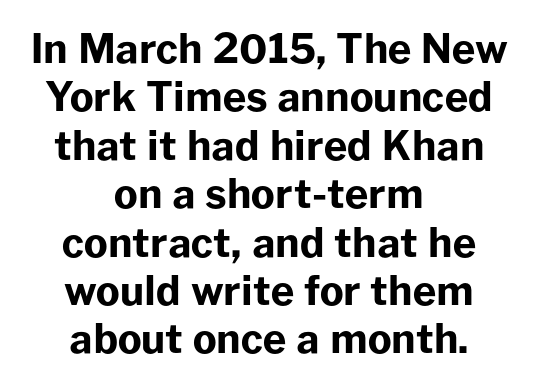
Descender tails drop into unmarked territory. The text block is weighted toward neither margin, spreading evenly from the middle. Caption: standard tracking, unaltered. Thick stems and heavy bowls — unmistakably bold. The letters carry no serifs — their stems end cleanly without finishing strokes. A roman cut, with each character standing at attention.
